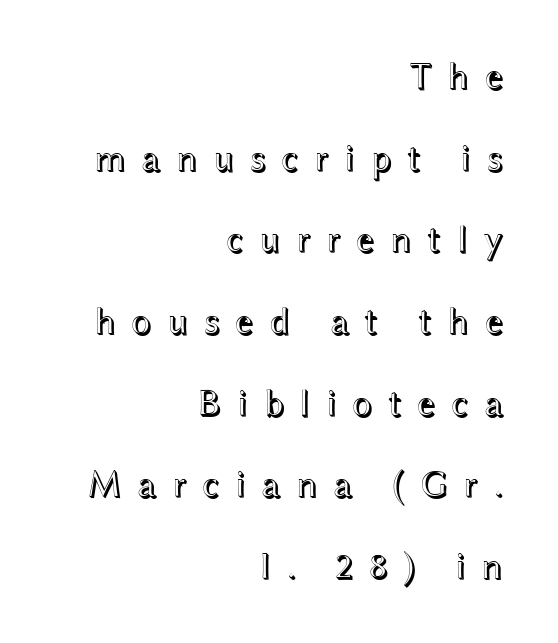
Do the characters align in a grid? No, the font is proportional. Leftover space on each line is placed entirely before the opening word. Has an underline been added? It has not. Widely set lines give the paragraph a tall, airy silhouette. This sample uses an upright cut, with every glyph sitting square on the baseline. Letter spacing: wide.
